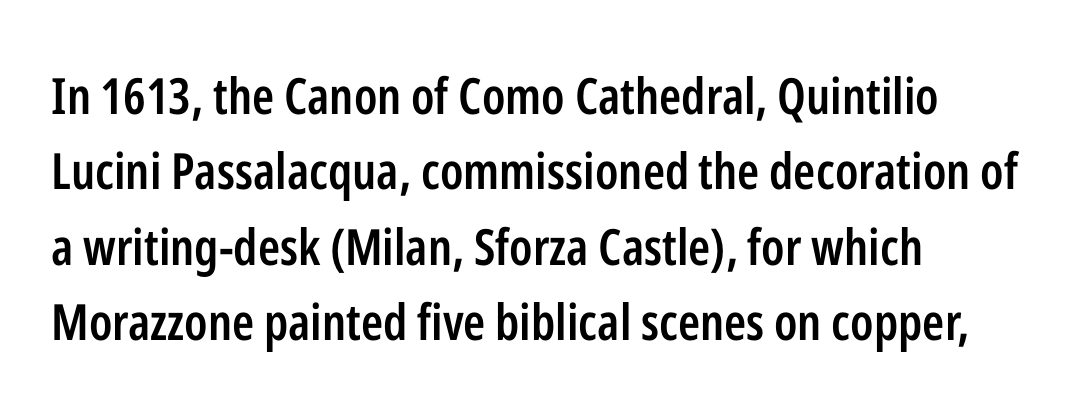
{"serif": "no", "italic": "no", "bold": "semi", "weight": "semibold", "width": "condensed", "stroke_contrast": "low", "x_height": "medium", "monospaced": "no", "underline": "no", "align": "left", "line_spacing": "normal", "line_spacing_ratio": 1.51, "letter_spacing": "normal", "letter_spacing_em": 0.0, "glyph_px": 50}
